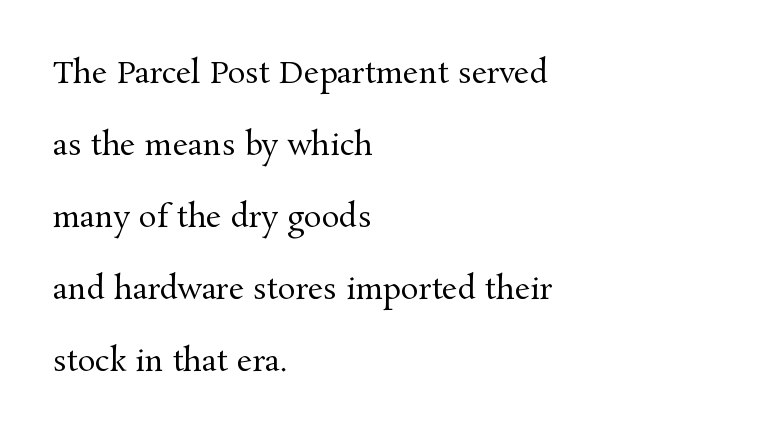
The axis of the letterforms is exactly vertical. Examine the stroke ends and you'll spot serifs. Each stroke keeps to a modest, everyday thickness or less. Regarding leading, the lines here are spaced well apart. Nobody touched the tracking dial on this one.
